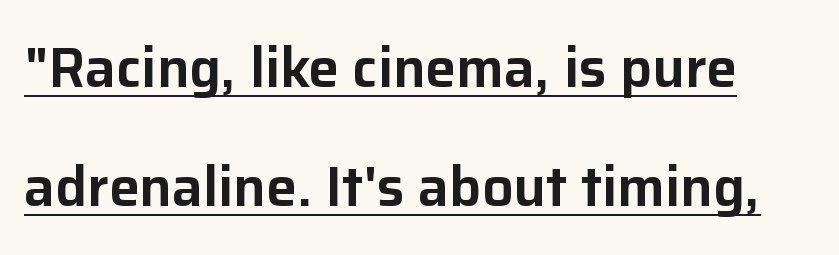
{"serif": "no", "italic": "no", "width": "normal", "stroke_contrast": "low", "x_height": "medium", "monospaced": "no", "underline": "yes", "line_spacing": "loose", "line_spacing_ratio": 2.16, "letter_spacing": "normal", "letter_spacing_em": 0.0, "glyph_px": 55}
